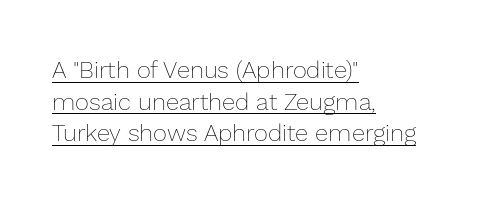
The image shows 24 px text type, upright; set left-aligned, normal line spacing (1.32x), normal letter spacing, underlined.
